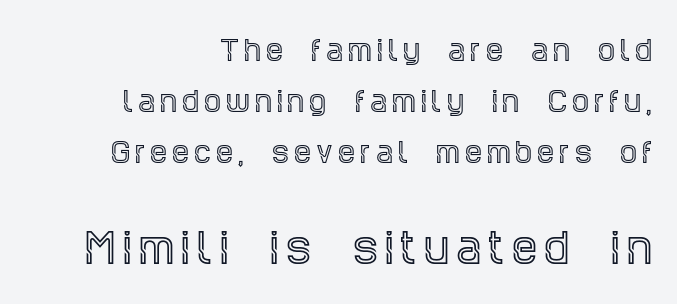
Compared with a flush-left layout, this one pins lines to the opposite, right side. A typesetter would call this proportional, since set widths differ per character. A roman cut, with each character standing at attention. Rule under the text: the space is simply empty. Little horizontal feet cap the strokes, marking this as serif type. Compare the two chunks: the lower has the greater cap height.
